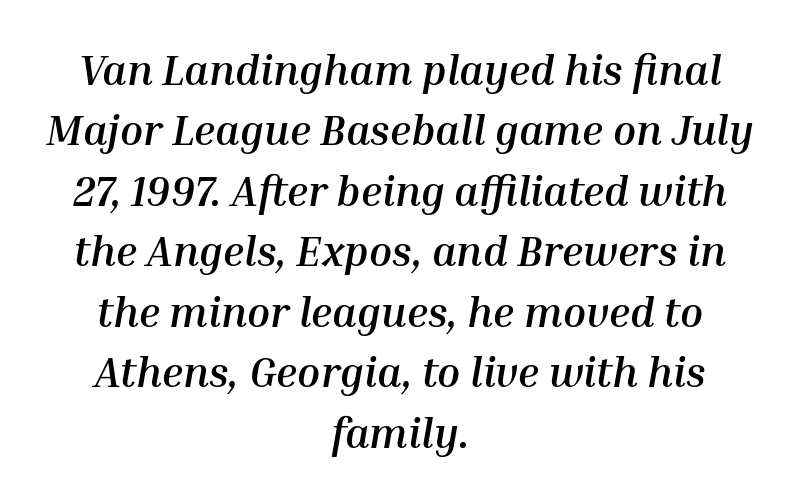
Is the type slanted? Yes — the strokes lean at a clear angle. Proportional: the letters do not fall into vertical columns. The foot of each line stays bare and open. Characters follow at the spacing the type designer built in.
